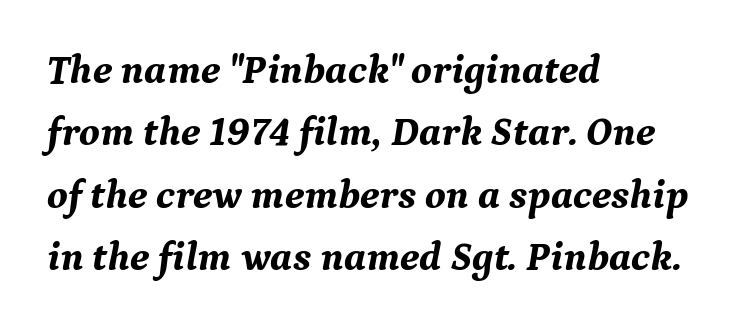
Teacher's note: observe the even left margin — that is flush-left alignment. Rendered with sloped, italic letterforms. Think of a printed novel: that variable character pitch is what you see here. Anything drawn beneath the words? Only blank space. The designer left line spacing at the default.
